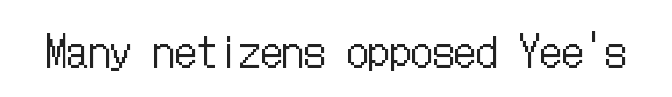
The letterforms sit shoulder to shoulder at normal distance. Bare-footed words on every line. Weight: regular or lighter. It's the straight-up-and-down kind of type.
